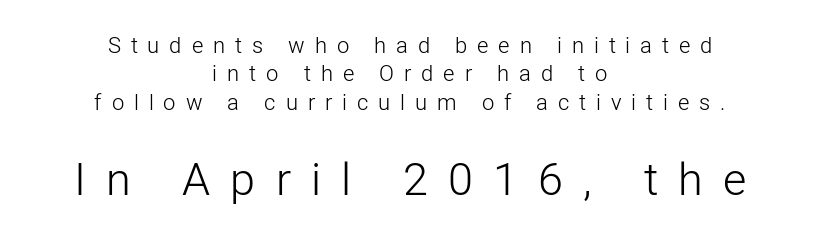
{"serif": "no", "italic": "no", "bold": "no", "weight": "light", "width": "normal", "stroke_contrast": "low", "x_height": "medium", "monospaced": "no", "underline": "no", "align": "center", "line_spacing": "normal", "line_spacing_ratio": 1.29, "letter_spacing": "wide", "letter_spacing_em": 0.45, "larger_block": "second", "size_ratio": 2.05, "glyph_px": 45}
